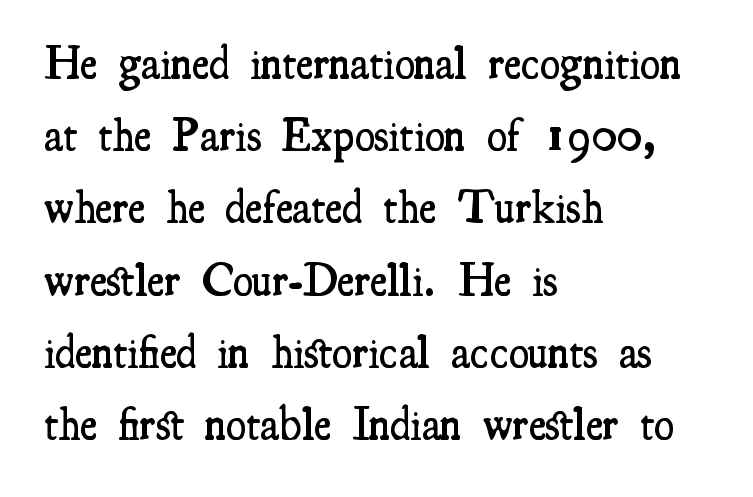
Classification — serif. The rendering anchors every line to the left-hand side. The passage shown is typed in a proportional face where columns would drift. A roman cut, with each character standing at attention.
